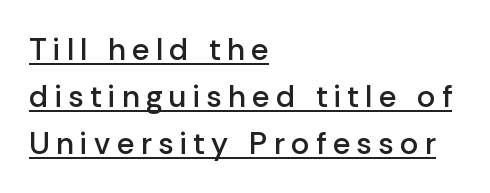
Nope, not italic — everything's standing straight. Honestly, the row spacing looks completely unremarkable. How heavy is the stroke? Medium-heavy — a semibold, shy of bold. The compositor pushed each line to the left boundary.
